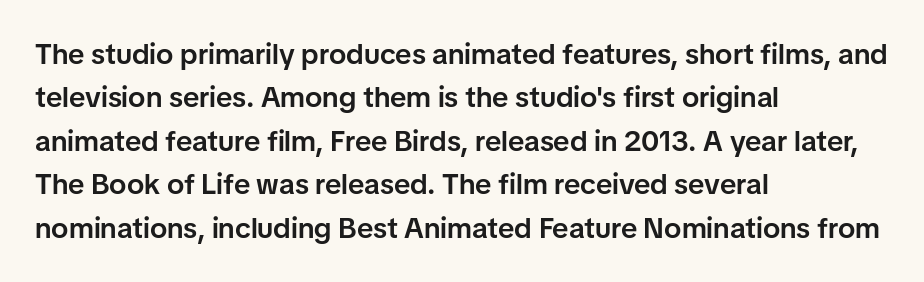
The gaps between neighbouring characters are ordinary and unremarkable. Horizontal alignment here is leftward, the default for most running prose. Serifs: no, the terminals of the letterforms are clean. The axis of the letterforms is exactly vertical. These lines sit exactly where default settings would place them.
